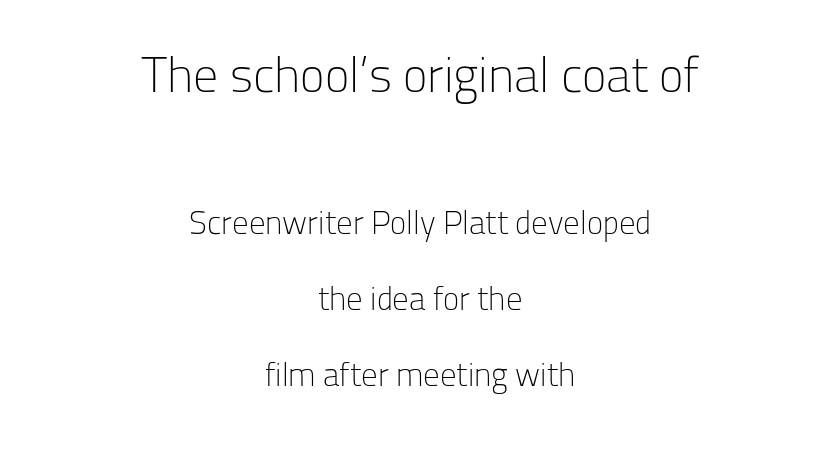
Each new line begins a long way beneath the previous one. Rule under the text: the space is simply empty. Is the type heavy? It reads as light-to-regular instead. The rendering shrinks the type as you move from the upper chunk to the lower. Characters remain perfectly vertical along every line. The letters carry no serifs — their stems end cleanly without finishing strokes.
